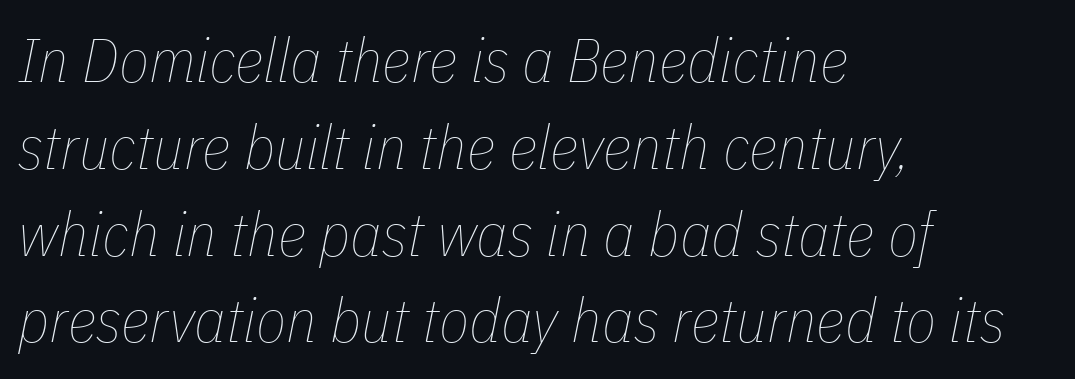
{"italic": "yes", "lean": "right", "slant_degrees": 11, "bold": "no", "weight": "thin", "width": "condensed", "stroke_contrast": "low", "x_height": "medium", "monospaced": "no", "underline": "no", "align": "left", "line_spacing": "normal", "line_spacing_ratio": 1.4, "letter_spacing": "normal", "letter_spacing_em": 0.0, "glyph_px": 62}
